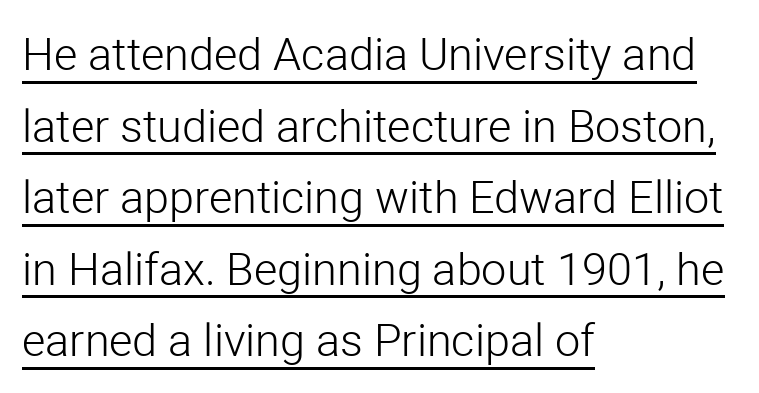
Q: Is the text bold? A: No.
Q: Is the text italic (slanted)? A: No, it is upright.
Q: Is the typeface a serif or a sans-serif typeface? A: Sans-serif.
Q: Is the text underlined? A: Yes.
Q: How is the paragraph aligned? A: Left-aligned.
Q: Is the spacing between letters normal or unusually wide? A: Normal.
Q: Is the spacing between lines tight, normal or loose? A: Normal.
Q: Width (condensed, normal, or wide)? A: Normal.
Q: Stroke contrast? A: Low.
Q: x-height? A: Medium.
Q: Monospaced? A: No.
